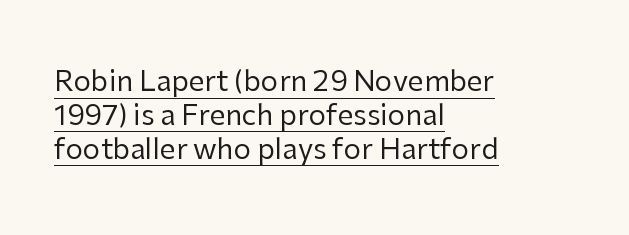
The image shows 28 px regular-weight sans-serif type, upright; set left-aligned, line spacing 1.21x, normal letter spacing, underlined; low stroke contrast and a medium x-height.
